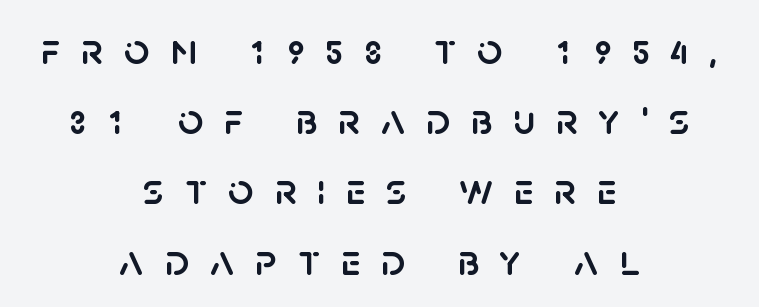
Q: Is the text italic (slanted)? A: No, it is upright.
Q: Is the typeface a serif or a sans-serif typeface? A: Sans-serif.
Q: Is the text underlined? A: No.
Q: How is the paragraph aligned? A: Centered.
Q: Is the spacing between letters normal or unusually wide? A: Unusually wide.
Q: Is the spacing between lines tight, normal or loose? A: Normal.
Q: Width (condensed, normal, or wide)? A: Normal.
Q: Stroke contrast? A: Low.
Q: x-height? A: Large.
Q: Monospaced? A: No.
